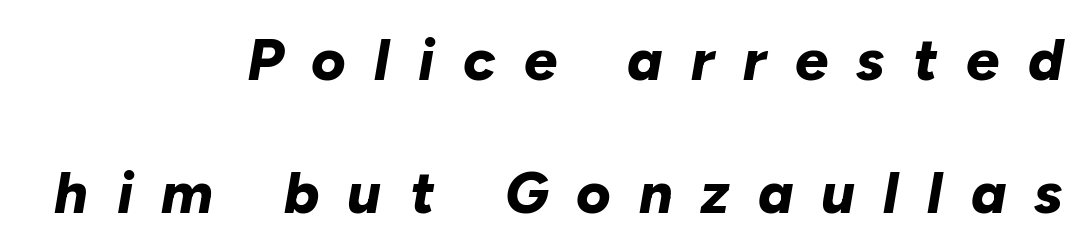
Q: Is the text bold? A: Yes.
Q: Is the text italic (slanted)? A: Yes, it leans right by about 10 degrees.
Q: Is the text underlined? A: No.
Q: How is the paragraph aligned? A: Right-aligned.
Q: Is the spacing between letters normal or unusually wide? A: Unusually wide.
Q: Is the spacing between lines tight, normal or loose? A: Loose.
Q: Width (condensed, normal, or wide)? A: Normal.
Q: Stroke contrast? A: Low.
Q: x-height? A: Medium.
Q: Monospaced? A: No.
